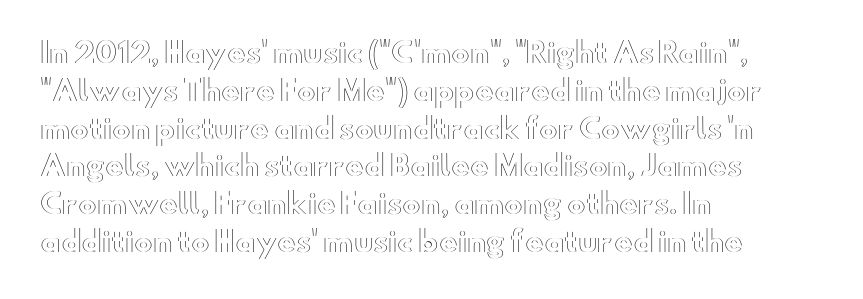
{"italic": "no", "width": "wide", "x_height": "small", "monospaced": "no", "underline": "no", "align": "left", "line_spacing": "normal", "line_spacing_ratio": 1.35, "letter_spacing": "normal", "letter_spacing_em": 0.0, "glyph_px": 28}
